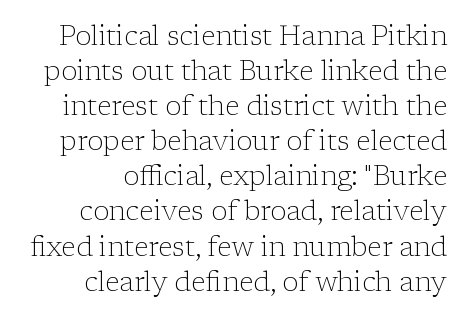
The words here are not underlined. Honestly, the letter spacing is just normal — you wouldn't notice it. Posture: straight, roman, zero tilt. Reading down the column, the eye jumps a familiar distance to each next line.
